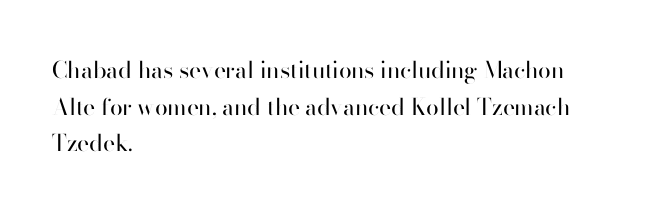
{"italic": "no", "bold": "no", "underline": "no", "align": "left", "line_spacing": "normal", "line_spacing_ratio": 1.59, "letter_spacing": "normal", "letter_spacing_em": 0.0, "glyph_px": 23}
